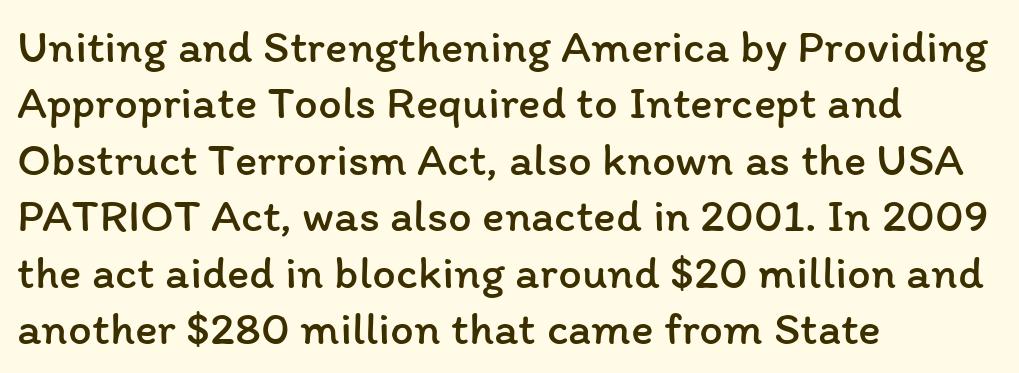
{"italic": "no", "bold": "no", "weight": "regular", "width": "normal", "stroke_contrast": "low", "x_height": "medium", "monospaced": "no", "underline": "no", "align": "left", "line_spacing_ratio": 1.2, "letter_spacing": "normal", "letter_spacing_em": 0.0, "glyph_px": 47}
